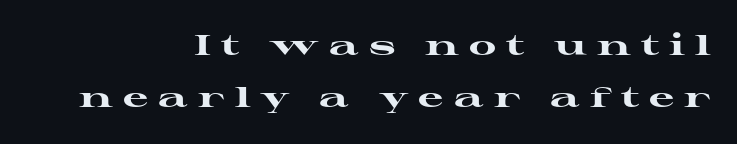
Q: Is the text bold? A: Yes.
Q: Is the text italic (slanted)? A: No, it is upright.
Q: Is the typeface a serif or a sans-serif typeface? A: Serif.
Q: Is the text underlined? A: No.
Q: How is the paragraph aligned? A: Right-aligned.
Q: Is the spacing between letters normal or unusually wide? A: Unusually wide.
Q: Width (condensed, normal, or wide)? A: Wide.
Q: Stroke contrast? A: High.
Q: x-height? A: Medium.
Q: Monospaced? A: No.
